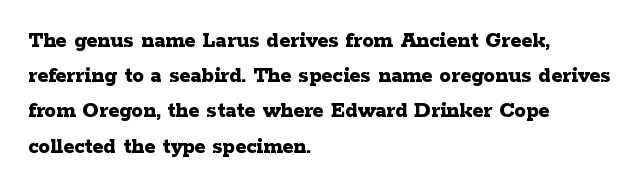
The image shows 23 px bold type, upright; set left-aligned, normal line spacing (1.53x), normal letter spacing, not underlined.
